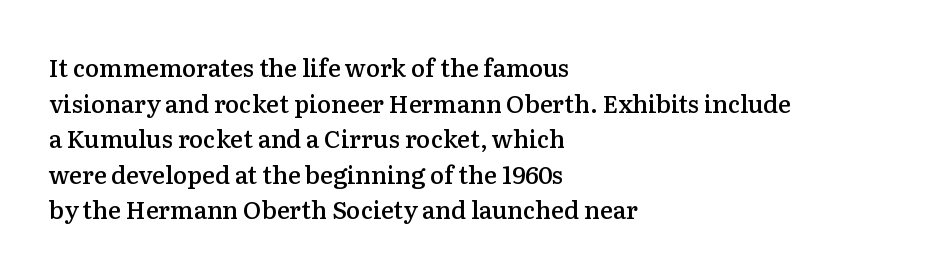
A semibold gives these letters moderate extra thickness, short of bold. Line spacing here is normal. Short note: letters normally spaced. Designer's note — italics off, roman on. A clean baseline with only descenders dipping below it. Line beginnings align vertically; line endings do not.
